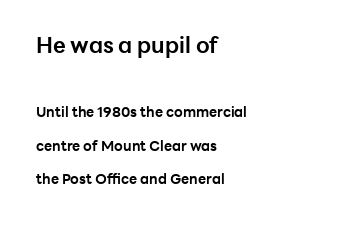
Nobody drew a line under any word here. Does the leading feel generous? Absolutely, it's lavish. Notice how thick the strokes are: this is what a full bold looks like. A classic flush-left, rag-right setting is used for this passage. Inter-character spacing is left at the font's built-in metrics. Italic? Not at all — the glyphs are vertical.
